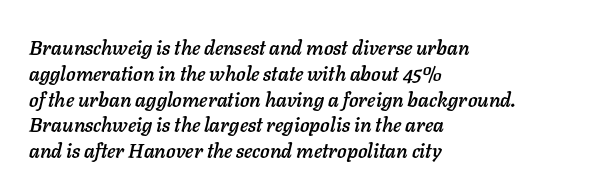
Evenly set lines give the paragraph a standard silhouette. Which margin do the lines hug? The left one — the right edge is uneven. The horizontal fit of the characters is conventional and even. Designer's note — italics engaged. The space beneath each line is pristine and unruled.
